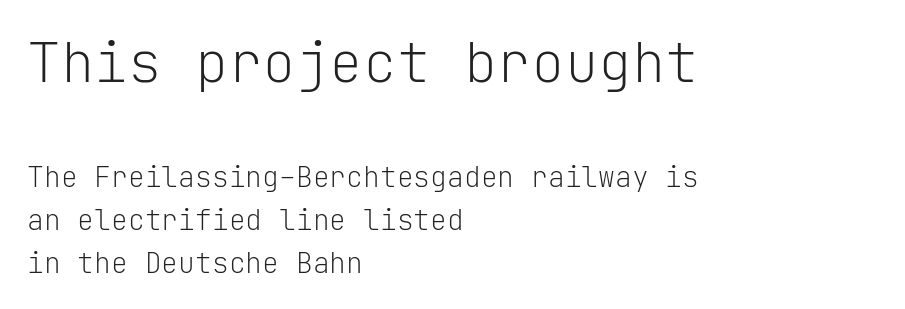
The image shows 56 px light sans-serif type, upright, monospaced; set left-aligned, normal line spacing (1.55x), normal letter spacing, not underlined; the first (top) block is 2.0x larger; low stroke contrast and a medium x-height.
